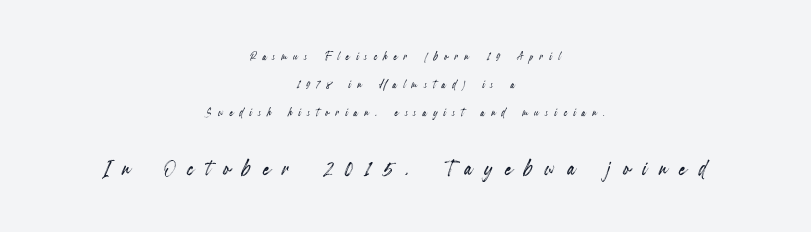
Q: Is the text italic (slanted)? A: Yes.
Q: Is the text underlined? A: No.
Q: How is the paragraph aligned? A: Centered.
Q: Is the spacing between letters normal or unusually wide? A: Unusually wide.
Q: Is the spacing between lines tight, normal or loose? A: Loose.
Q: Which block of text is set in a larger size, the first (top) or the second (bottom)? A: The second (bottom) one.
